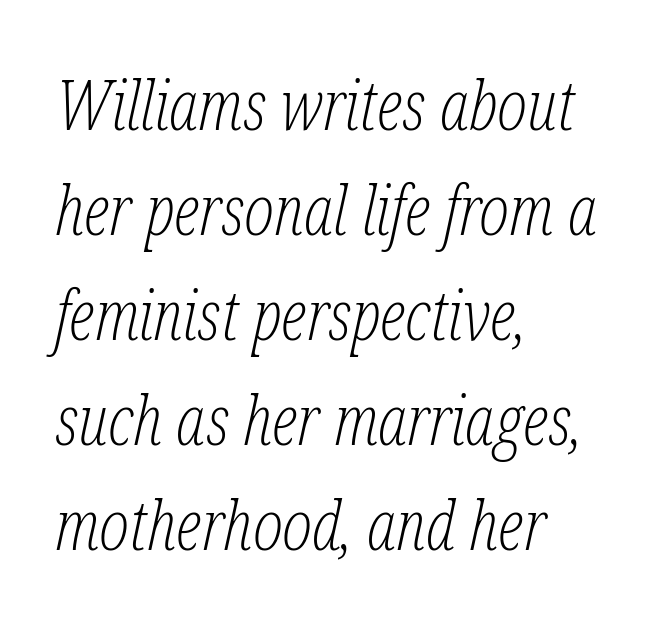
{"serif": "yes", "italic": "yes", "lean": "right", "slant_degrees": 12, "bold": "no", "weight": "light", "width": "condensed", "stroke_contrast": "low", "x_height": "medium", "monospaced": "no", "underline": "no", "align": "left", "line_spacing": "normal", "line_spacing_ratio": 1.5, "letter_spacing": "normal", "letter_spacing_em": 0.0, "glyph_px": 70}
